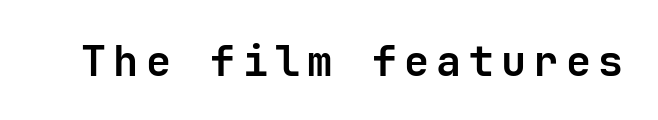
The image shows 42 px semibold sans-serif type, upright; set not underlined; low stroke contrast and a medium x-height.
